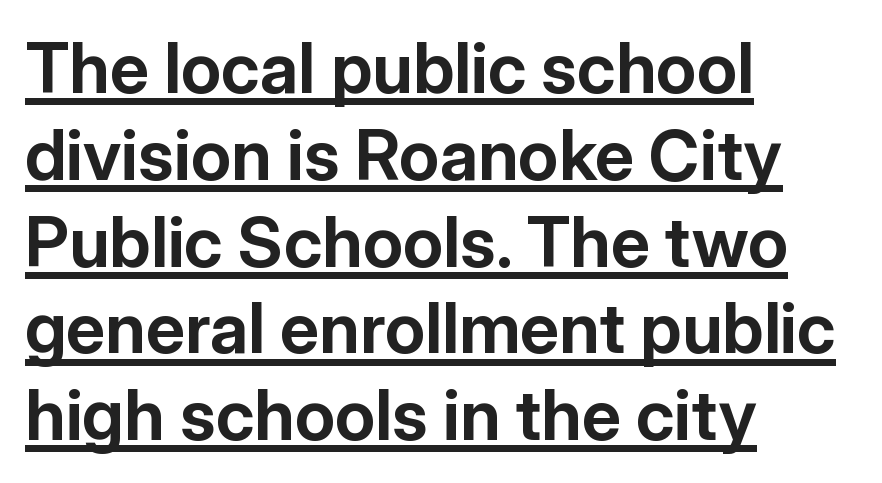
The image shows 70 px bold sans-serif type, upright; set left-aligned, line spacing 1.24x, normal letter spacing, underlined; low stroke contrast and a medium x-height.
